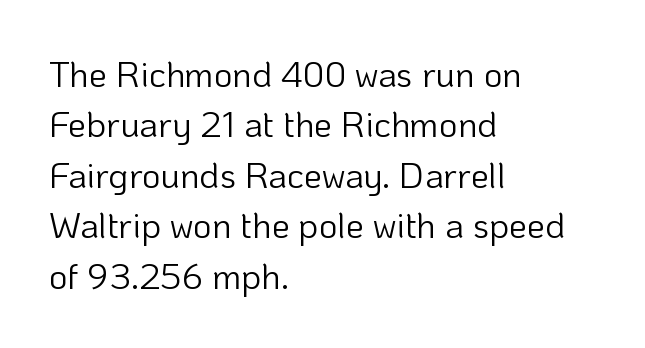
Q: Is the text bold? A: No.
Q: Is the text italic (slanted)? A: No, it is upright.
Q: Is the typeface a serif or a sans-serif typeface? A: Sans-serif.
Q: Is the text underlined? A: No.
Q: How is the paragraph aligned? A: Left-aligned.
Q: Is the spacing between letters normal or unusually wide? A: Normal.
Q: Is the spacing between lines tight, normal or loose? A: Normal.
Q: Width (condensed, normal, or wide)? A: Normal.
Q: Stroke contrast? A: Low.
Q: x-height? A: Medium.
Q: Monospaced? A: No.
